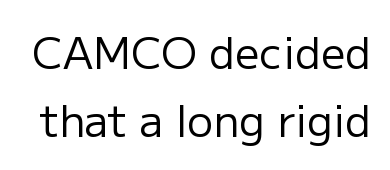
The image shows 43 px regular-weight sans-serif type, upright; set normal line spacing (1.59x), normal letter spacing, not underlined; low stroke contrast and a medium x-height.
